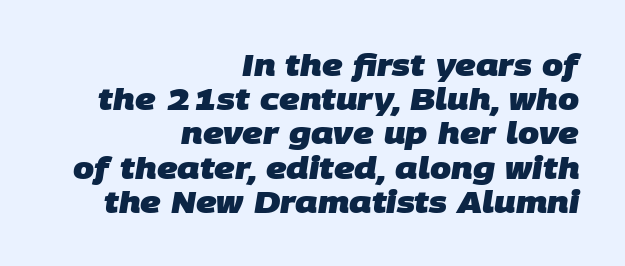
Does extra space separate the letters? No, they use regular spacing. A clean baseline with only descenders dipping below it. The rag falls on the left side of this text block. Every letter is thick-stroked: bold, no question.
